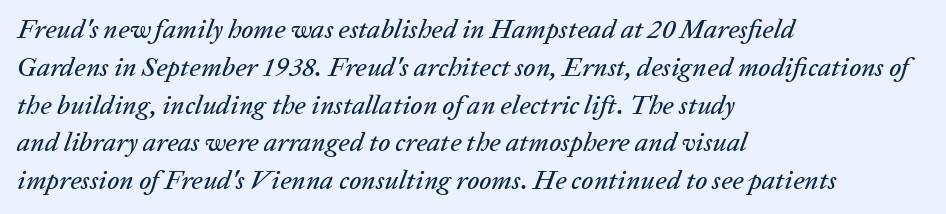
{"italic": "yes", "lean": "right", "slant_degrees": 20, "underline": "no", "align": "left", "line_spacing": "normal", "line_spacing_ratio": 1.4, "letter_spacing": "normal", "letter_spacing_em": 0.0, "glyph_px": 27}
